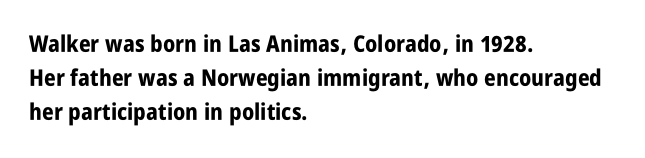
{"italic": "no", "bold": "yes", "underline": "no", "align": "left", "line_spacing": "normal", "line_spacing_ratio": 1.47, "letter_spacing": "normal", "letter_spacing_em": 0.0, "glyph_px": 23}
